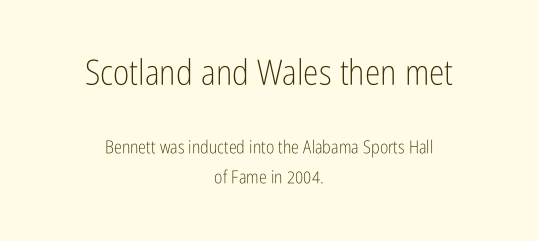
Each stroke keeps to a modest, everyday thickness or less. Observe the ordinary spacing: letters are neighbours, not strangers. Glance below the letters and you will spot only blank space. Reading down the column, the eye jumps a familiar distance to each next line. Serif or sans? Sans — the stroke terminals are bare. The whitespace from short lines is split evenly between both sides.
